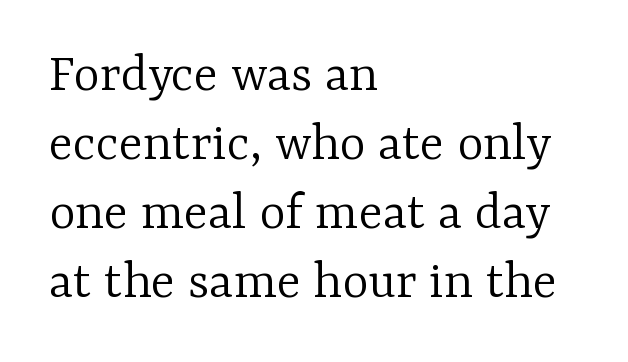
{"serif": "yes", "italic": "no", "bold": "no", "weight": "light", "width": "normal", "stroke_contrast": "low", "x_height": "medium", "monospaced": "no", "underline": "no", "align": "left", "line_spacing_ratio": 1.23, "letter_spacing": "normal", "letter_spacing_em": 0.0, "glyph_px": 56}
